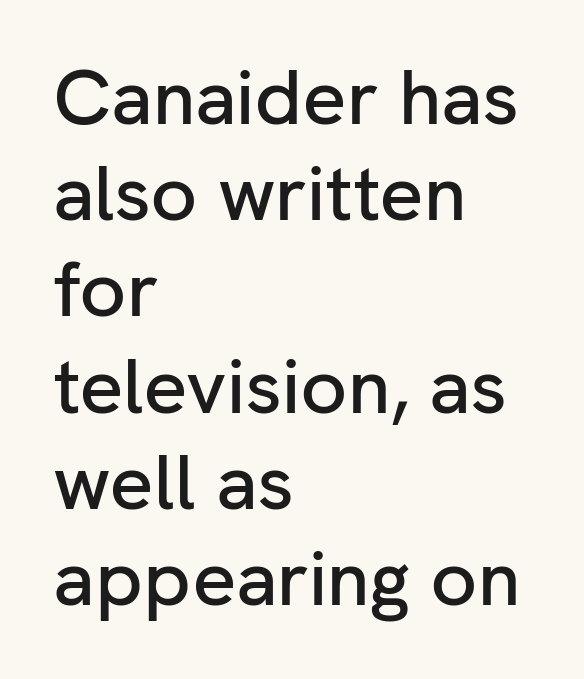
Q: Is the text italic (slanted)? A: No, it is upright.
Q: Is the typeface a serif or a sans-serif typeface? A: Sans-serif.
Q: Is the text underlined? A: No.
Q: How is the paragraph aligned? A: Left-aligned.
Q: Is the spacing between letters normal or unusually wide? A: Normal.
Q: Is the spacing between lines tight, normal or loose? A: Normal.
Q: Width (condensed, normal, or wide)? A: Normal.
Q: Stroke contrast? A: Low.
Q: x-height? A: Medium.
Q: Monospaced? A: No.
